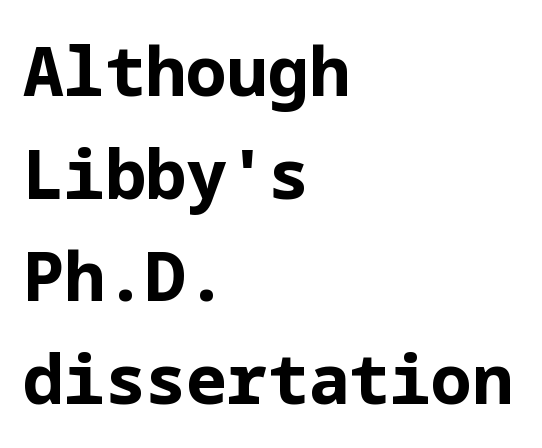
Q: Is the text bold? A: Yes.
Q: Is the text italic (slanted)? A: No, it is upright.
Q: Is the typeface a serif or a sans-serif typeface? A: Sans-serif.
Q: Is the text underlined? A: No.
Q: How is the paragraph aligned? A: Left-aligned.
Q: Is the spacing between letters normal or unusually wide? A: Normal.
Q: Is the spacing between lines tight, normal or loose? A: Normal.
Q: Width (condensed, normal, or wide)? A: Normal.
Q: Stroke contrast? A: Low.
Q: x-height? A: Medium.
